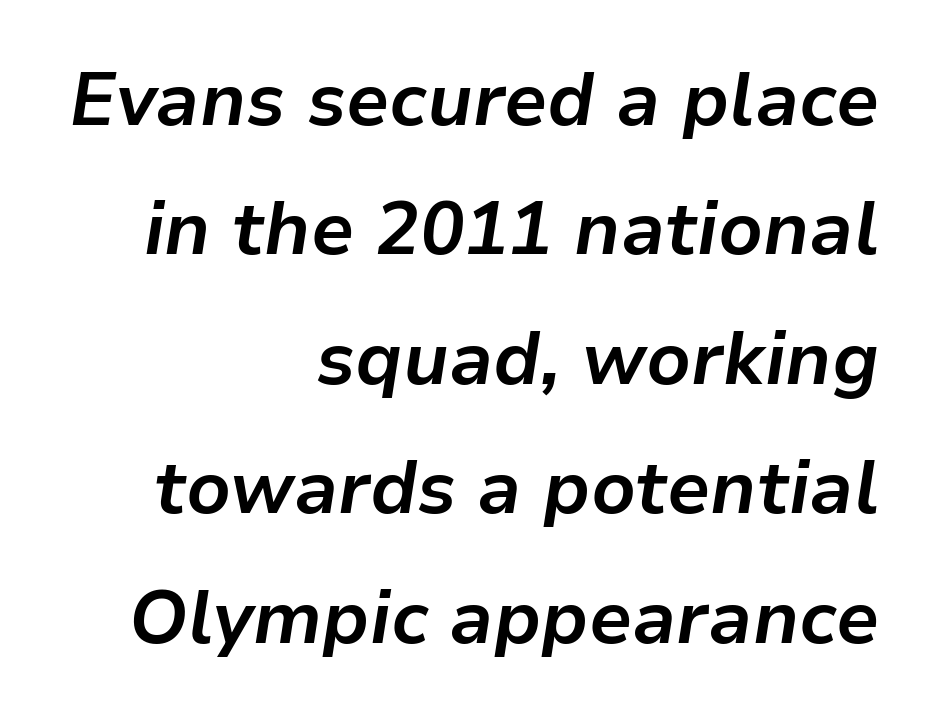
Every character sits at an angle, as italics do. The strokes are fattened all the way to bold. Bare-footed words on every line. Does the copy run flush right? Yes — the right margin is perfectly even. Here the glyphs are tracked normally, forming tight word shapes. The rendering uses natural spacing where letterforms have individual widths.
